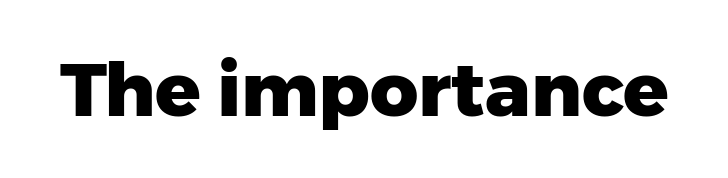
The image shows 75 px heavy sans-serif type, upright; set normal letter spacing, not underlined; low stroke contrast and a medium x-height.
